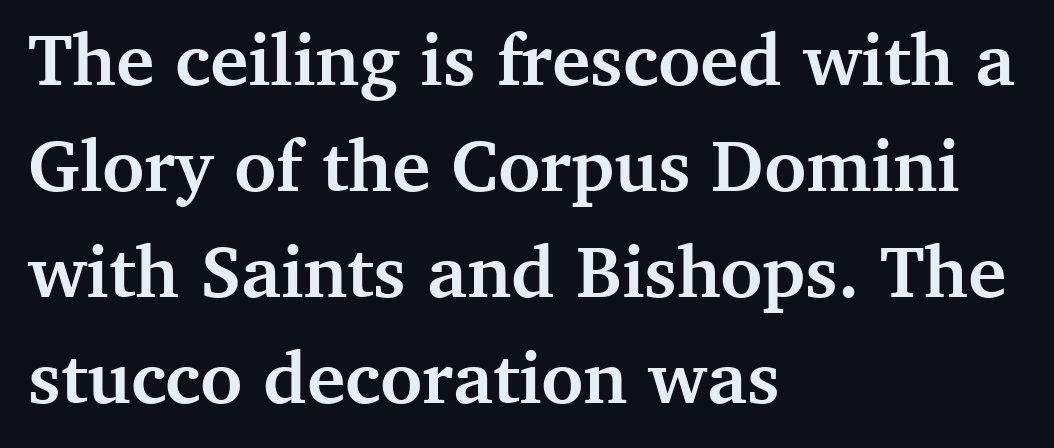
{"serif": "yes", "italic": "no", "bold": "yes", "weight": "semibold", "width": "normal", "stroke_contrast": "medium", "x_height": "medium", "monospaced": "no", "underline": "no", "align": "left", "line_spacing": "normal", "line_spacing_ratio": 1.45, "letter_spacing": "normal", "letter_spacing_em": 0.0, "glyph_px": 73}
